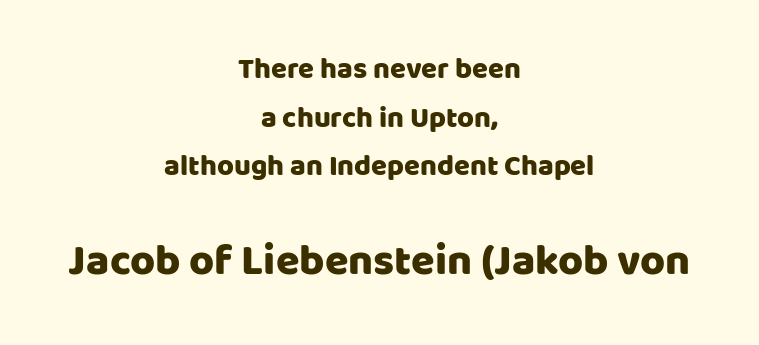
The image shows 43 px sans-serif type, upright; set centered, normal line spacing (1.68x), normal letter spacing, not underlined; the second (bottom) block is 1.48x larger; low stroke contrast and a large x-height.
